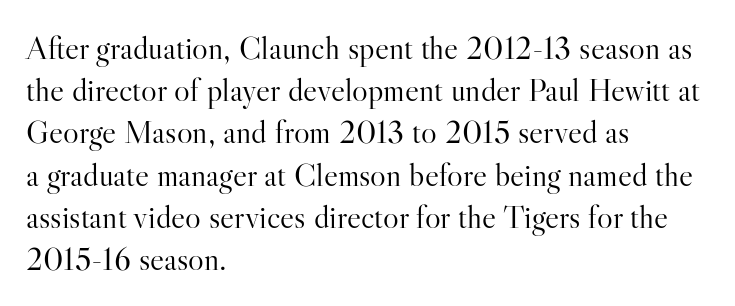
The image shows 33 px light serif type, upright; set left-aligned, normal line spacing (1.28x), normal letter spacing, not underlined; high stroke contrast and a small x-height.
